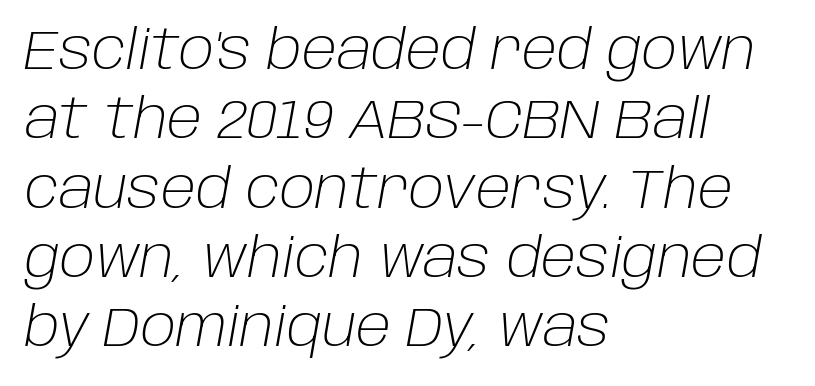
{"italic": "yes", "lean": "right", "slant_degrees": 10, "bold": "no", "weight": "light", "width": "normal", "stroke_contrast": "low", "x_height": "large", "monospaced": "no", "underline": "no", "align": "left", "line_spacing": "normal", "line_spacing_ratio": 1.26, "letter_spacing": "normal", "letter_spacing_em": 0.0, "glyph_px": 55}
